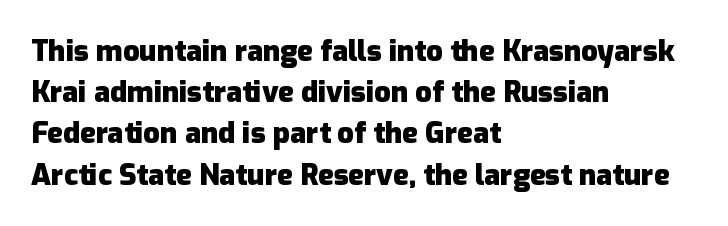
Q: Is the text bold? A: Yes.
Q: Is the text italic (slanted)? A: No, it is upright.
Q: Is the typeface a serif or a sans-serif typeface? A: Sans-serif.
Q: Is the text underlined? A: No.
Q: How is the paragraph aligned? A: Left-aligned.
Q: Is the spacing between letters normal or unusually wide? A: Normal.
Q: Is the spacing between lines tight, normal or loose? A: Normal.
Q: Width (condensed, normal, or wide)? A: Normal.
Q: Stroke contrast? A: Low.
Q: x-height? A: Medium.
Q: Monospaced? A: No.
